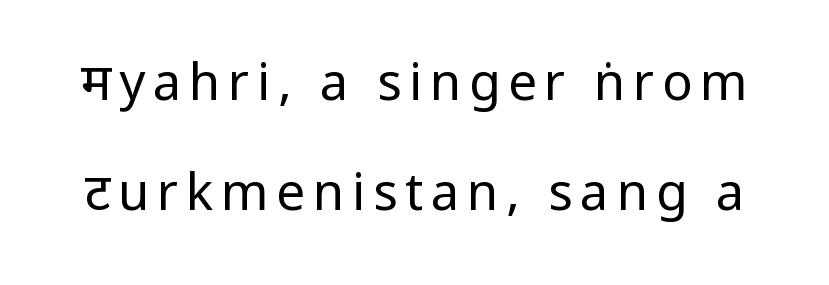
Q: Is the text bold? A: No.
Q: Is the text italic (slanted)? A: No, it is upright.
Q: Is the typeface a serif or a sans-serif typeface? A: Sans-serif.
Q: Is the text underlined? A: No.
Q: Is the spacing between lines tight, normal or loose? A: Loose.
Q: Width (condensed, normal, or wide)? A: Condensed.
Q: Stroke contrast? A: Low.
